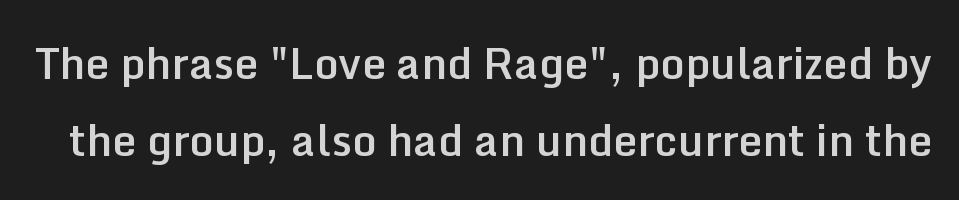
Font category for this specimen: sans-serif. Quick note: underline off. Here the glyphs are tracked normally, forming tight word shapes. The rendering uses a semibold face; strokes are thickened but not to full bold. Ordinary non-slanted type is in use.
